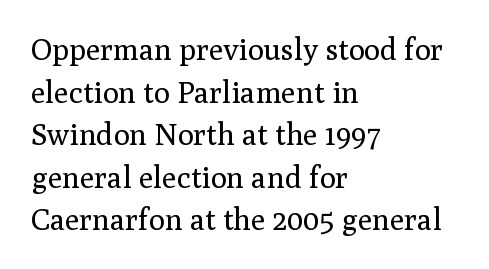
{"serif": "yes", "italic": "no", "bold": "no", "weight": "regular", "width": "normal", "stroke_contrast": "medium", "x_height": "medium", "monospaced": "no", "underline": "no", "align": "left", "line_spacing": "normal", "line_spacing_ratio": 1.42, "letter_spacing": "normal", "letter_spacing_em": 0.0, "glyph_px": 30}
